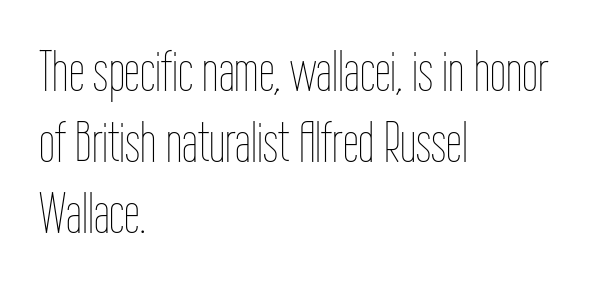
Q: Is the text bold? A: No.
Q: Is the text italic (slanted)? A: No, it is upright.
Q: Is the text underlined? A: No.
Q: How is the paragraph aligned? A: Left-aligned.
Q: Is the spacing between letters normal or unusually wide? A: Normal.
Q: Is the spacing between lines tight, normal or loose? A: Normal.
Q: Width (condensed, normal, or wide)? A: Condensed.
Q: Stroke contrast? A: Low.
Q: x-height? A: Medium.
Q: Monospaced? A: No.
